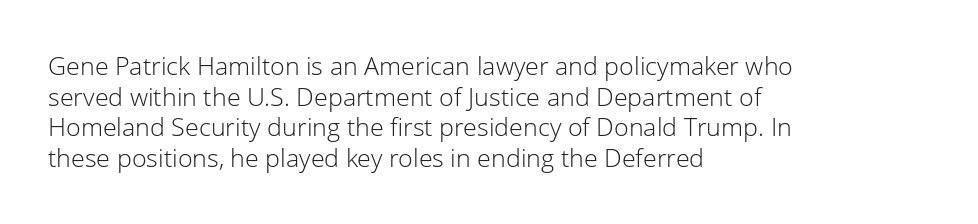
The letters look calm and open, with moderate or lighter stems. Descenders are the only things crossing below the line. Left-aligned paragraph, ragged on the right. Short note: letters normally spaced.
